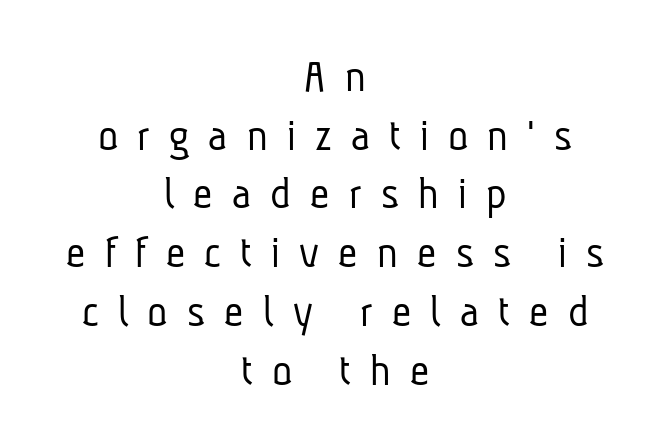
{"serif": "no", "bold": "no", "weight": "light", "width": "condensed", "stroke_contrast": "low", "x_height": "medium", "monospaced": "no", "underline": "no", "align": "center", "line_spacing": "normal", "line_spacing_ratio": 1.25, "letter_spacing": "wide", "letter_spacing_em": 0.41, "glyph_px": 47}
